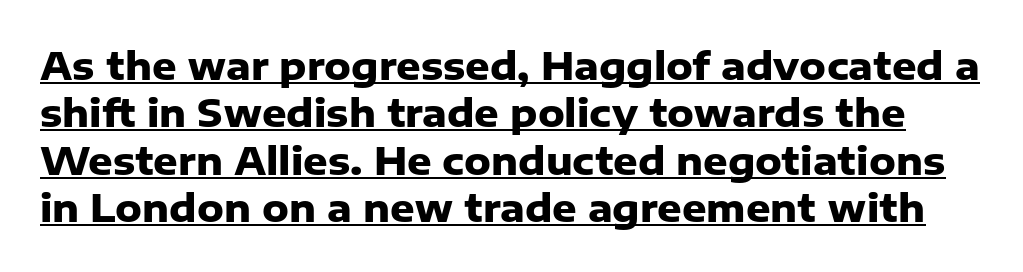
The image shows 38 px heavy sans-serif type, upright; set normal line spacing (1.25x), normal letter spacing, underlined; low stroke contrast and a medium x-height.
